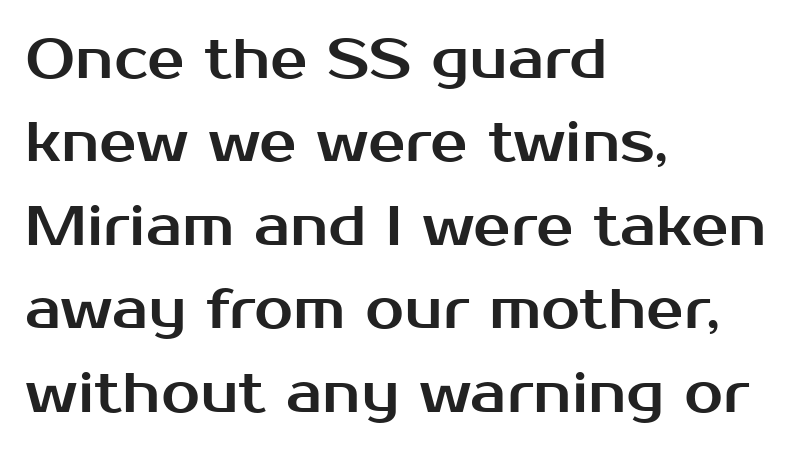
The image shows 56 px sans-serif type, upright; set left-aligned, normal line spacing (1.49x), normal letter spacing, not underlined; medium stroke contrast and a medium x-height.
